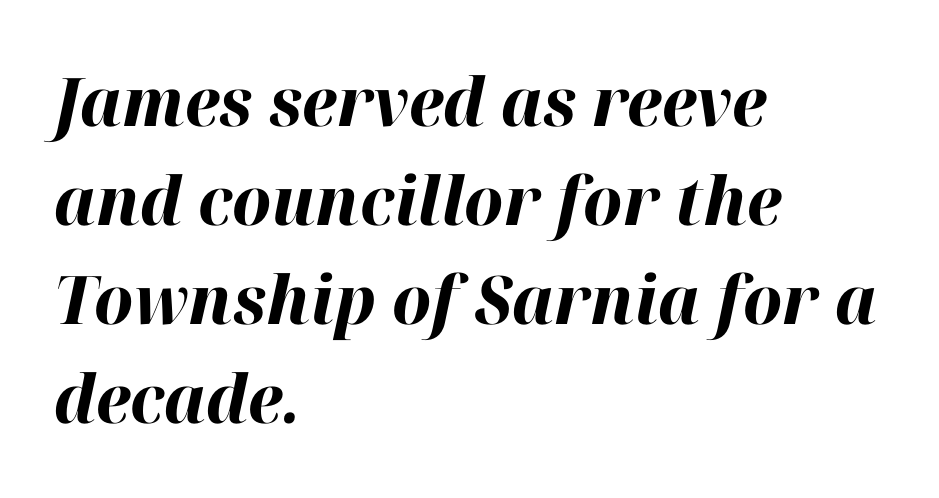
The image shows 67 px bold type, italic (leaning right); set left-aligned, normal line spacing (1.48x), normal letter spacing, not underlined; high stroke contrast and a medium x-height.
